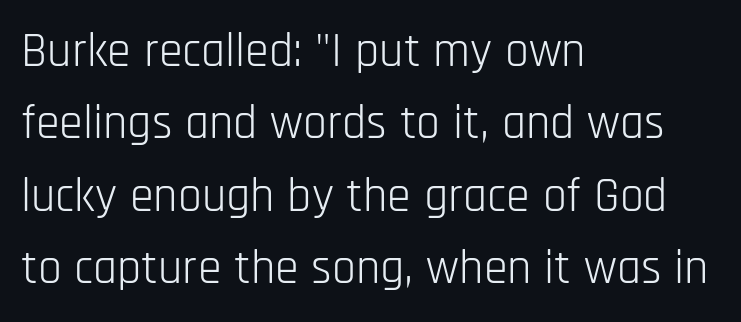
{"serif": "no", "italic": "no", "bold": "no", "weight": "light", "width": "condensed", "stroke_contrast": "low", "x_height": "large", "monospaced": "no", "underline": "no", "align": "left", "line_spacing": "normal", "line_spacing_ratio": 1.51, "letter_spacing": "normal", "letter_spacing_em": 0.0, "glyph_px": 48}
